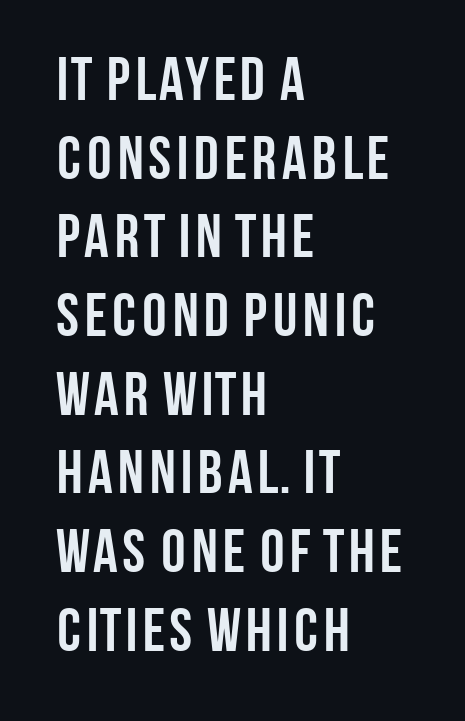
Q: Is the text bold? A: Yes.
Q: Is the text italic (slanted)? A: No, it is upright.
Q: Is the typeface a serif or a sans-serif typeface? A: Sans-serif.
Q: Is the text underlined? A: No.
Q: How is the paragraph aligned? A: Left-aligned.
Q: Is the spacing between letters normal or unusually wide? A: Normal.
Q: Is the spacing between lines tight, normal or loose? A: Normal.
Q: Width (condensed, normal, or wide)? A: Condensed.
Q: Stroke contrast? A: Low.
Q: x-height? A: Large.
Q: Monospaced? A: No.
